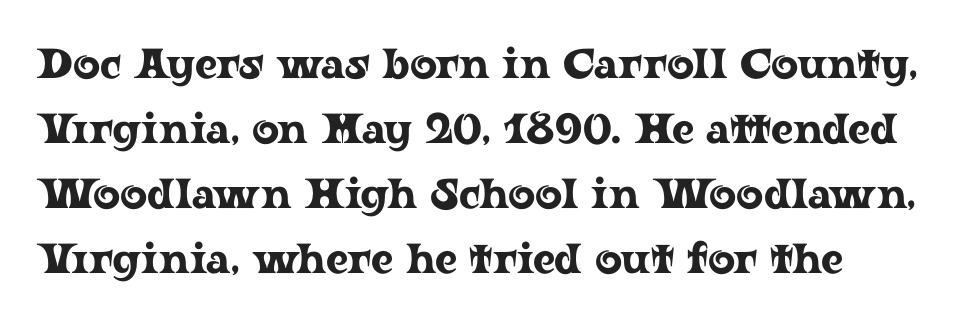
{"serif": "yes", "italic": "no", "width": "wide", "stroke_contrast": "low", "x_height": "medium", "monospaced": "no", "underline": "no", "line_spacing": "normal", "line_spacing_ratio": 1.55, "letter_spacing": "normal", "letter_spacing_em": 0.0, "glyph_px": 42}
